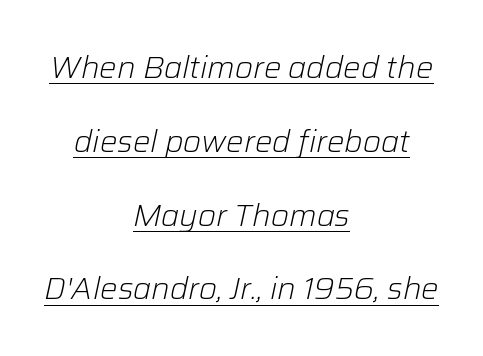
{"italic": "yes", "lean": "right", "slant_degrees": 12, "bold": "no", "weight": "light", "width": "normal", "stroke_contrast": "low", "x_height": "medium", "monospaced": "no", "underline": "yes", "align": "center", "line_spacing": "loose", "line_spacing_ratio": 2.38, "letter_spacing": "normal", "letter_spacing_em": 0.0, "glyph_px": 31}
